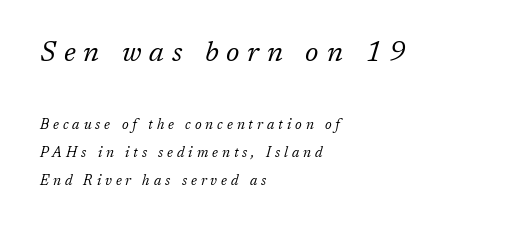
{"serif": "yes", "italic": "yes", "lean": "right", "slant_degrees": 17, "bold": "no", "weight": "regular", "width": "normal", "stroke_contrast": "low", "x_height": "medium", "monospaced": "no", "underline": "no", "align": "left", "line_spacing": "loose", "line_spacing_ratio": 2.0, "letter_spacing": "wide", "letter_spacing_em": 0.28, "larger_block": "first", "size_ratio": 2.0, "glyph_px": 28}
